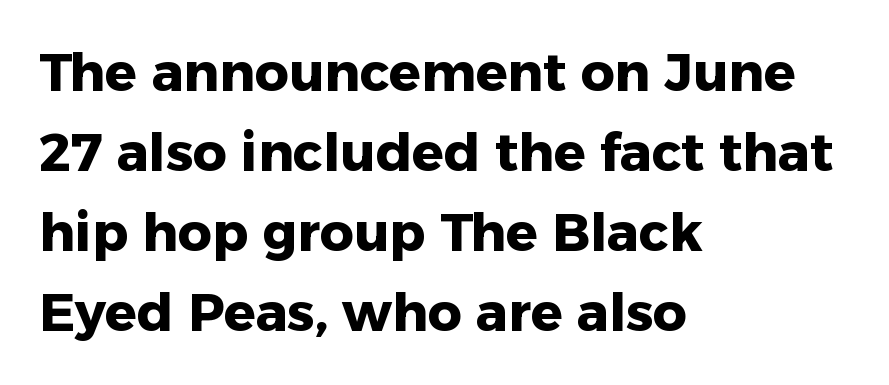
{"serif": "no", "italic": "no", "bold": "yes", "weight": "heavy", "width": "normal", "stroke_contrast": "low", "x_height": "medium", "monospaced": "no", "underline": "no", "align": "left", "line_spacing": "normal", "line_spacing_ratio": 1.51, "letter_spacing": "normal", "letter_spacing_em": 0.0, "glyph_px": 53}
